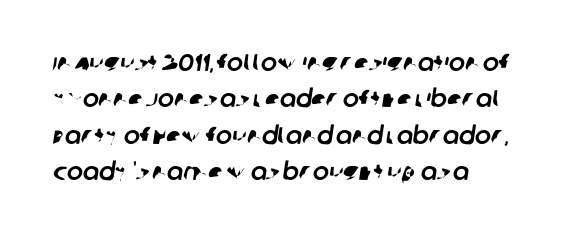
Q: Is the text underlined? A: No.
Q: Is the spacing between letters normal or unusually wide? A: Normal.
Q: Is the spacing between lines tight, normal or loose? A: Normal.
